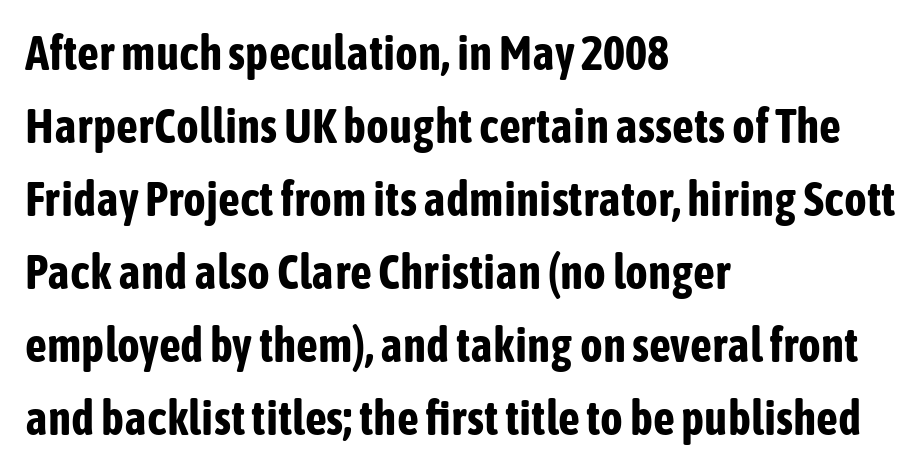
The image shows 48 px bold, condensed sans-serif type, upright; set left-aligned, normal line spacing (1.52x), normal letter spacing, not underlined; low stroke contrast and a medium x-height.
